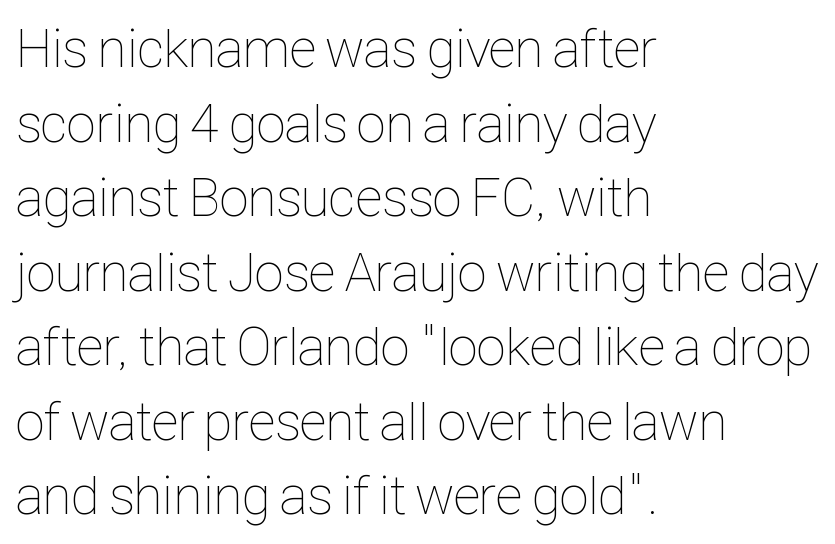
{"italic": "no", "bold": "no", "weight": "thin", "width": "condensed", "stroke_contrast": "low", "x_height": "medium", "monospaced": "no", "underline": "no", "align": "left", "line_spacing": "normal", "line_spacing_ratio": 1.38, "letter_spacing": "normal", "letter_spacing_em": 0.0, "glyph_px": 54}
